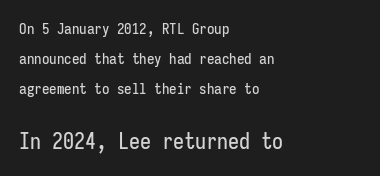
Style check: upright. Bigger letters appear in the bottom chunk; the top chunk is reduced. Between one letter and the next there's only the usual sliver of space. The specimen omits any rule beneath the text block's lines.
